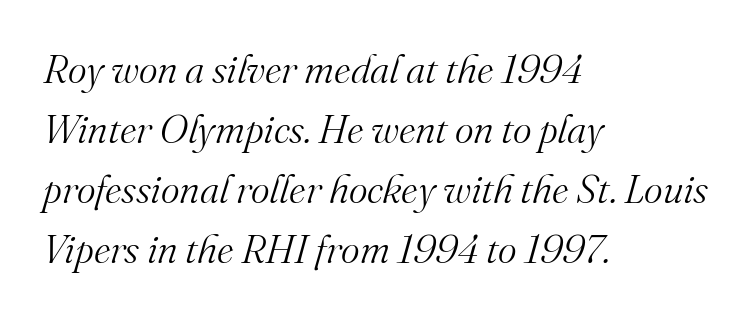
{"serif": "yes", "italic": "yes", "lean": "right", "slant_degrees": 16, "bold": "no", "weight": "light", "width": "normal", "stroke_contrast": "medium", "x_height": "small", "monospaced": "no", "underline": "no", "align": "left", "line_spacing": "normal", "line_spacing_ratio": 1.5, "letter_spacing": "normal", "letter_spacing_em": 0.0, "glyph_px": 40}
